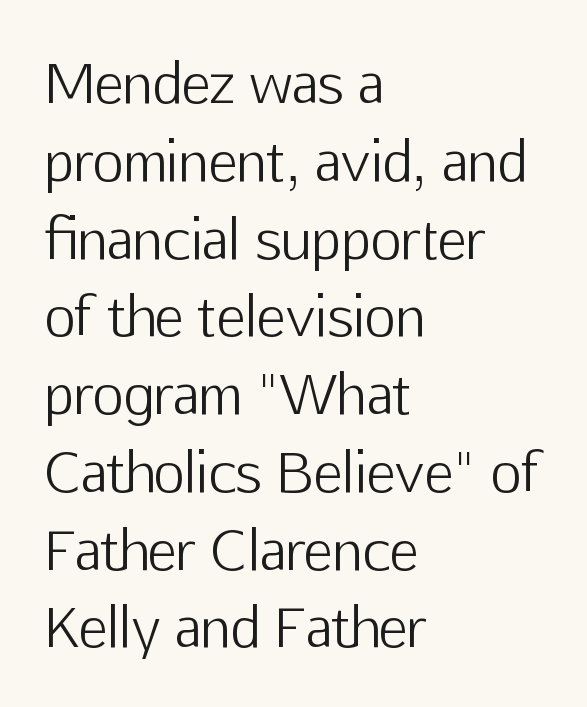
The image shows 54 px light sans-serif type, upright; set left-aligned, normal line spacing (1.44x), normal letter spacing, not underlined; low stroke contrast and a medium x-height.
